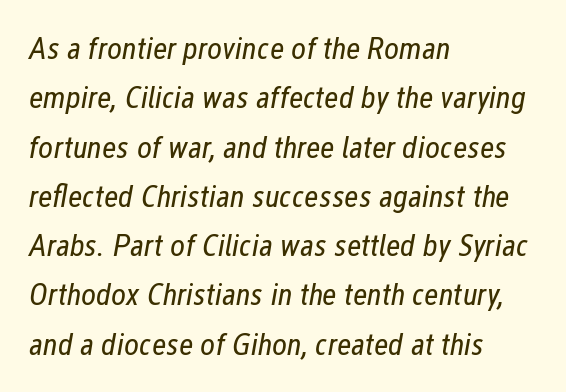
The image shows 32 px regular-weight, condensed type, italic (leaning right); set left-aligned, normal line spacing (1.54x), normal letter spacing, not underlined; low stroke contrast and a medium x-height.
